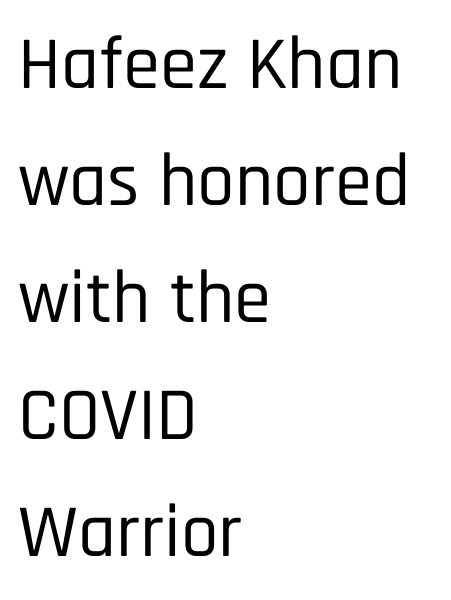
Q: Is the text italic (slanted)? A: No, it is upright.
Q: Is the typeface a serif or a sans-serif typeface? A: Sans-serif.
Q: Is the text underlined? A: No.
Q: How is the paragraph aligned? A: Left-aligned.
Q: Is the spacing between letters normal or unusually wide? A: Normal.
Q: Is the spacing between lines tight, normal or loose? A: Normal.
Q: Width (condensed, normal, or wide)? A: Condensed.
Q: Stroke contrast? A: Low.
Q: x-height? A: Large.
Q: Monospaced? A: No.
